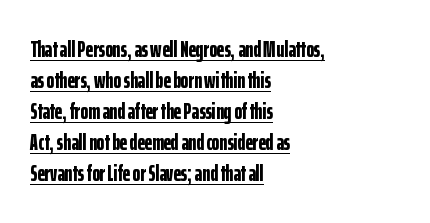
{"italic": "no", "bold": "yes", "underline": "yes", "align": "left", "line_spacing": "normal", "line_spacing_ratio": 1.35, "letter_spacing": "normal", "letter_spacing_em": 0.0, "glyph_px": 23}
